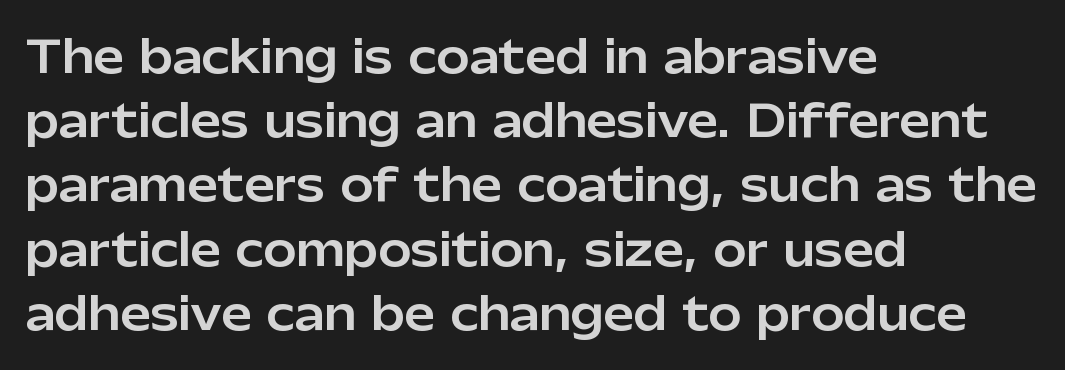
The image shows 44 px sans-serif type, upright; set left-aligned, normal line spacing (1.46x), normal letter spacing, not underlined; low stroke contrast and a medium x-height.
